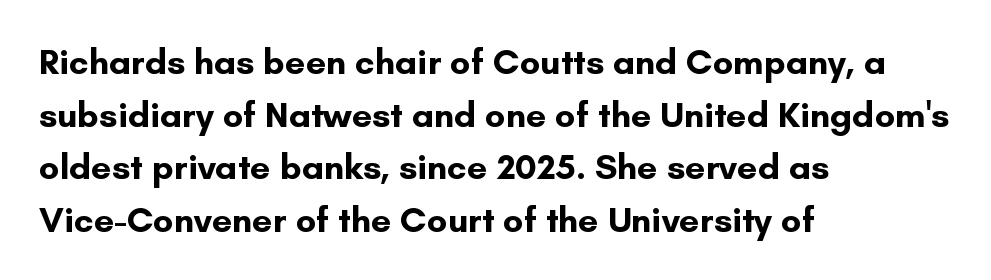
The image shows 36 px bold sans-serif type, upright; set left-aligned, normal line spacing (1.46x), normal letter spacing, not underlined; low stroke contrast and a small x-height.
